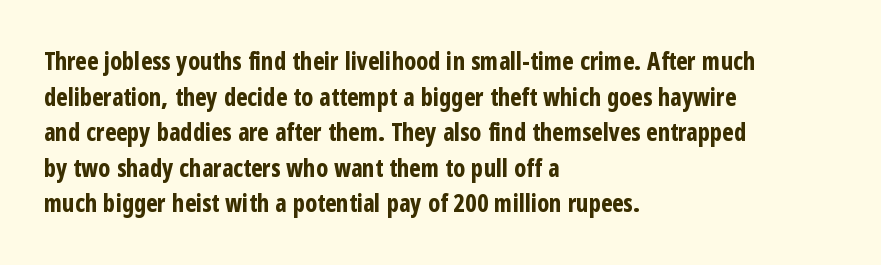
{"italic": "no", "bold": "yes", "underline": "no", "align": "left", "line_spacing": "normal", "line_spacing_ratio": 1.48, "letter_spacing": "normal", "letter_spacing_em": 0.0, "glyph_px": 24}
